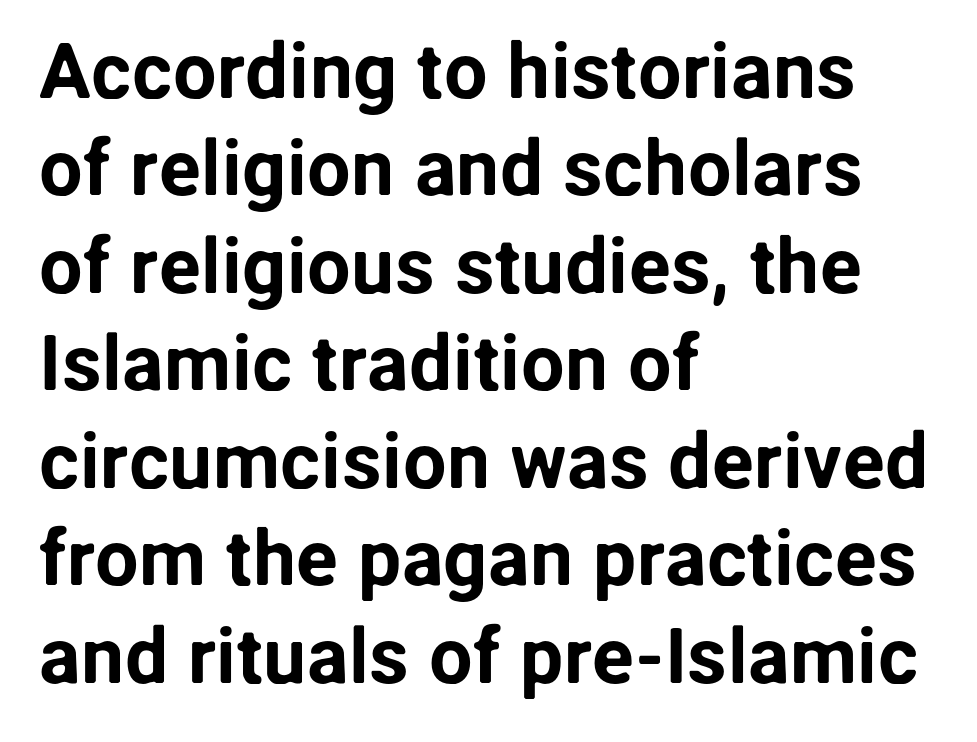
The image shows 78 px sans-serif type, upright; set left-aligned, normal line spacing (1.25x), normal letter spacing, not underlined; low stroke contrast and a medium x-height.
